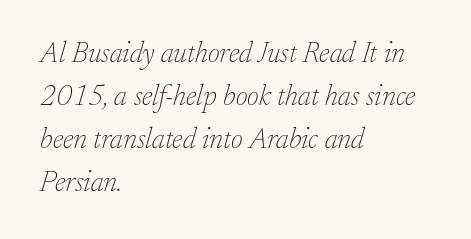
The baseline area is clear. The face used here has a pronounced slope to its letters. The lines are quadded left. Little horizontal feet cap the strokes, marking this as serif type. Each letter keeps its own natural width here, so spacing adapts to shape.
